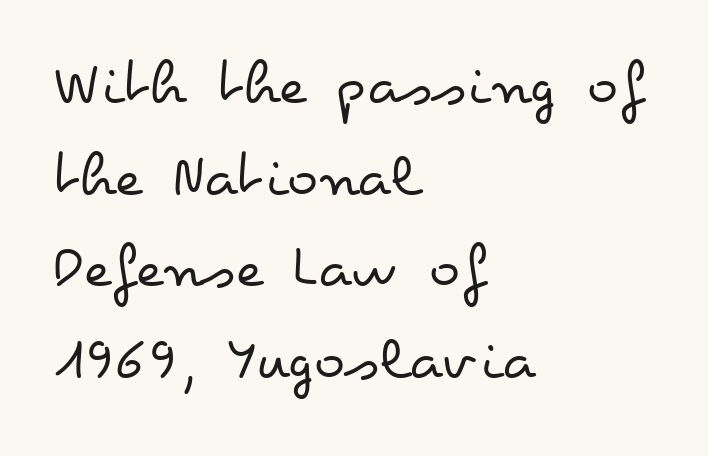
{"italic": "no", "bold": "no", "weight": "regular", "width": "wide", "stroke_contrast": "low", "x_height": "small", "monospaced": "no", "underline": "no", "align": "left", "line_spacing": "normal", "line_spacing_ratio": 1.41, "letter_spacing": "normal", "letter_spacing_em": 0.0, "glyph_px": 65}
